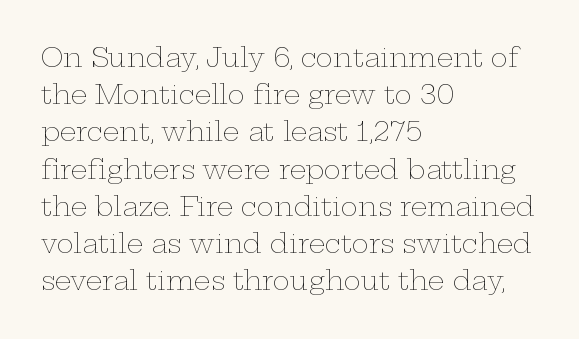
{"italic": "no", "bold": "no", "underline": "no", "align": "left", "line_spacing": "normal", "line_spacing_ratio": 1.43, "letter_spacing": "normal", "letter_spacing_em": 0.0, "glyph_px": 26}
